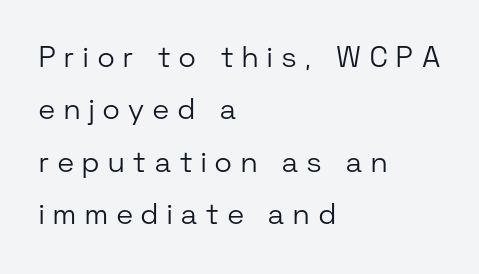
The image shows 29 px light sans-serif type, upright; set left-aligned, line spacing 1.81x, unusually wide letter spacing (+0.31 em), not underlined; low stroke contrast and a medium x-height.
